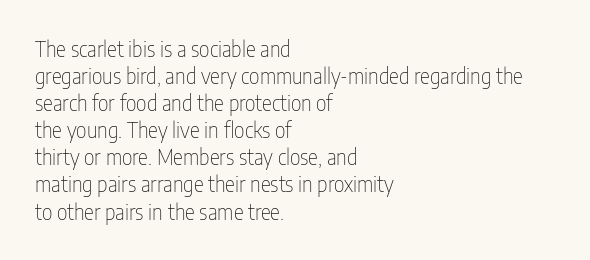
{"italic": "no", "bold": "no", "underline": "no", "align": "left", "line_spacing": "normal", "line_spacing_ratio": 1.29, "letter_spacing": "normal", "letter_spacing_em": 0.0, "glyph_px": 21}
